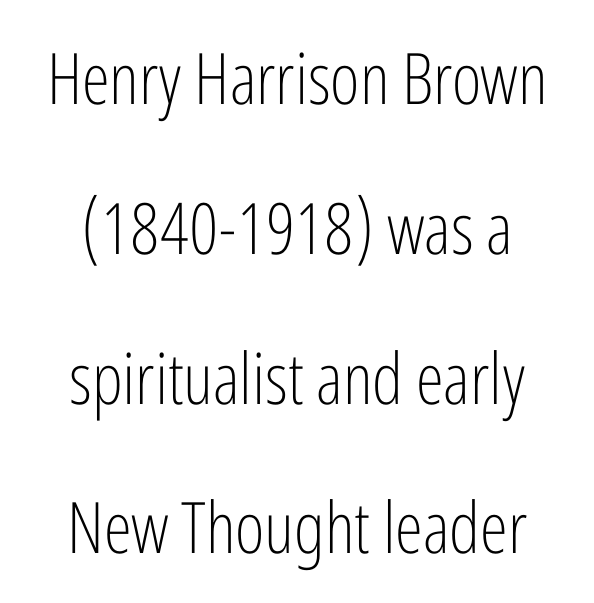
{"serif": "no", "italic": "no", "bold": "no", "weight": "light", "width": "condensed", "stroke_contrast": "low", "x_height": "medium", "monospaced": "no", "underline": "no", "align": "center", "line_spacing": "loose", "line_spacing_ratio": 2.11, "letter_spacing": "normal", "letter_spacing_em": 0.0, "glyph_px": 71}
